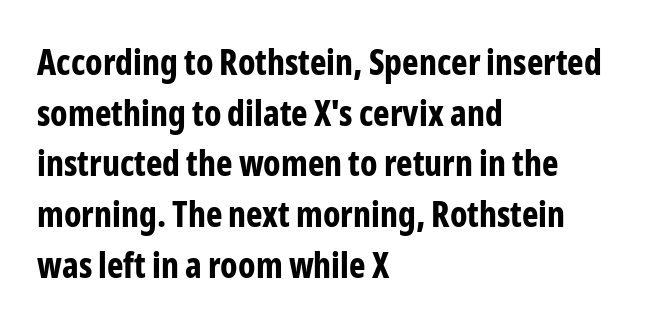
{"serif": "no", "italic": "no", "bold": "yes", "weight": "bold", "width": "condensed", "stroke_contrast": "low", "x_height": "medium", "monospaced": "no", "underline": "no", "align": "left", "line_spacing": "normal", "line_spacing_ratio": 1.45, "letter_spacing": "normal", "letter_spacing_em": 0.0, "glyph_px": 35}
